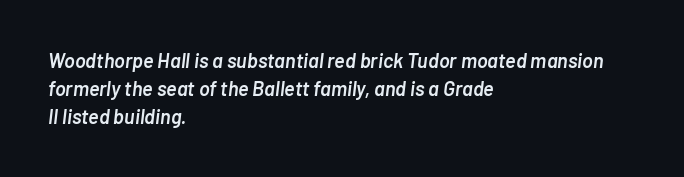
{"italic": "yes", "lean": "right", "slant_degrees": 7, "bold": "semi", "underline": "no", "align": "left", "line_spacing": "normal", "line_spacing_ratio": 1.41, "letter_spacing": "normal", "letter_spacing_em": 0.0, "glyph_px": 20}
